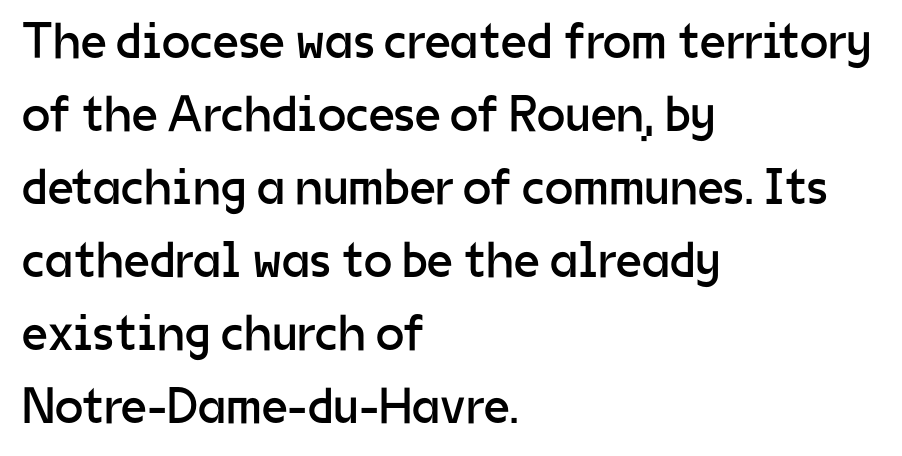
{"serif": "no", "italic": "no", "bold": "no", "weight": "regular", "width": "normal", "stroke_contrast": "low", "x_height": "medium", "monospaced": "no", "underline": "no", "align": "left", "line_spacing": "normal", "line_spacing_ratio": 1.43, "letter_spacing": "normal", "letter_spacing_em": 0.0, "glyph_px": 51}
